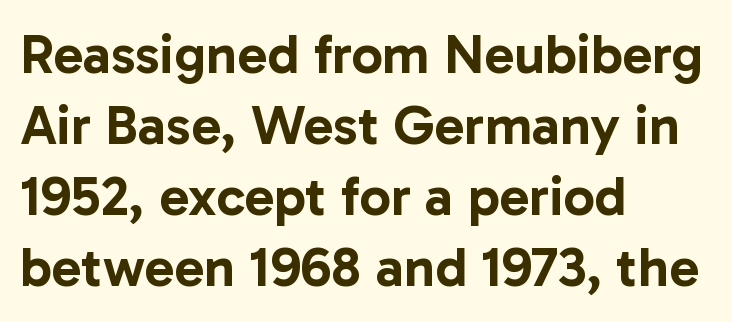
{"serif": "no", "italic": "no", "width": "normal", "stroke_contrast": "low", "x_height": "medium", "monospaced": "no", "underline": "no", "align": "left", "line_spacing": "normal", "line_spacing_ratio": 1.27, "letter_spacing": "normal", "letter_spacing_em": 0.0, "glyph_px": 56}
